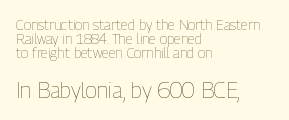
The image shows 22 px text type, upright; set left-aligned, tight line spacing (1.01x), normal letter spacing, not underlined; the second (bottom) block is 1.57x larger.
